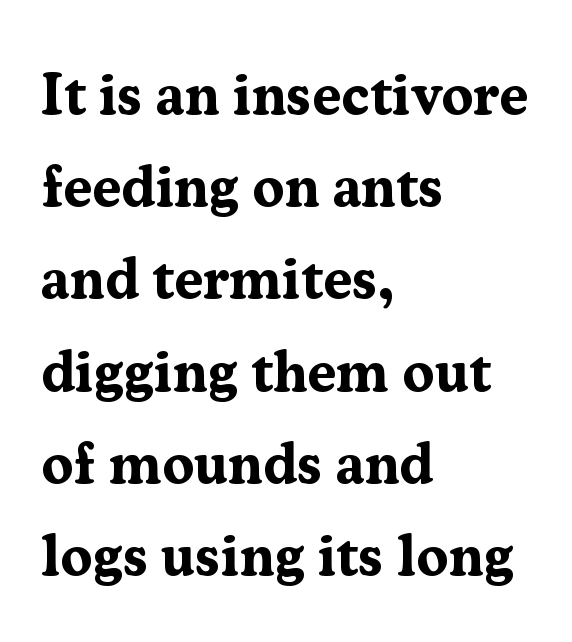
{"serif": "yes", "italic": "no", "bold": "yes", "weight": "bold", "width": "normal", "stroke_contrast": "medium", "x_height": "medium", "monospaced": "no", "underline": "no", "align": "left", "line_spacing": "normal", "line_spacing_ratio": 1.59, "letter_spacing": "normal", "letter_spacing_em": 0.0, "glyph_px": 58}
